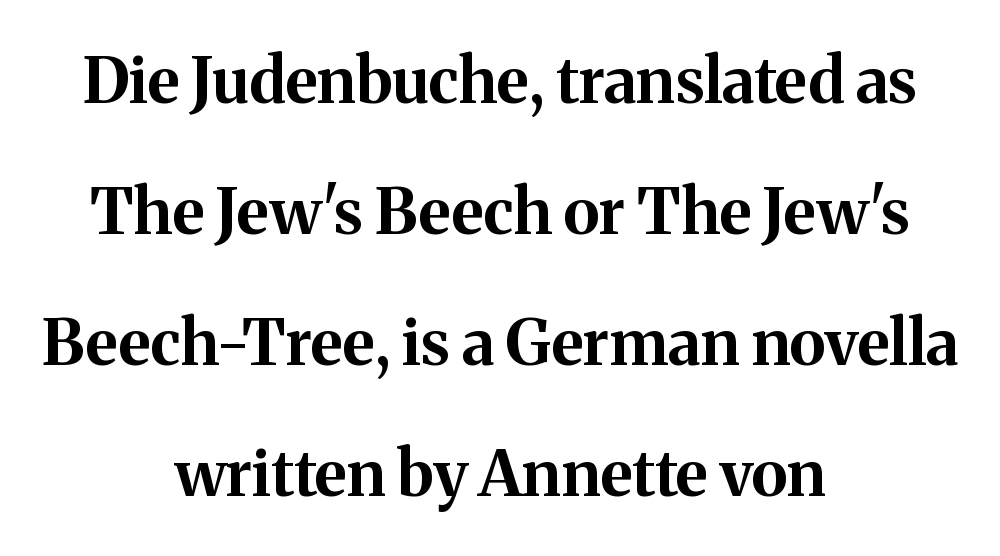
{"serif": "yes", "italic": "no", "bold": "yes", "weight": "bold", "width": "normal", "stroke_contrast": "medium", "x_height": "medium", "monospaced": "no", "underline": "no", "align": "center", "line_spacing": "loose", "line_spacing_ratio": 2.08, "letter_spacing": "normal", "letter_spacing_em": 0.0, "glyph_px": 63}
